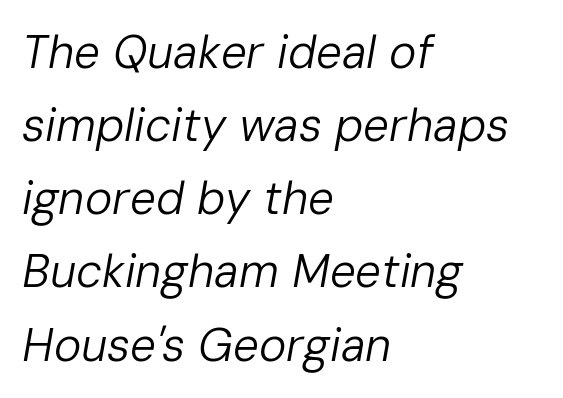
{"italic": "yes", "lean": "right", "slant_degrees": 10, "bold": "no", "weight": "regular", "width": "normal", "stroke_contrast": "low", "x_height": "medium", "monospaced": "no", "underline": "no", "align": "left", "line_spacing": "normal", "line_spacing_ratio": 1.59, "letter_spacing": "normal", "letter_spacing_em": 0.0, "glyph_px": 46}
